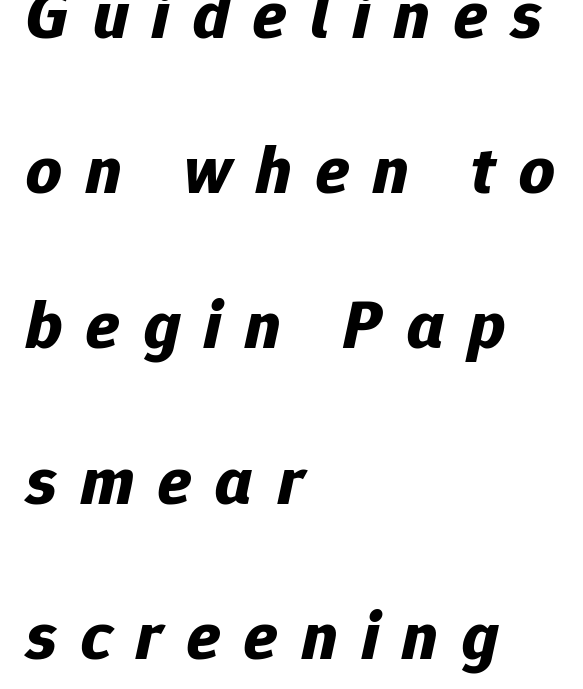
{"italic": "yes", "lean": "right", "slant_degrees": 12, "bold": "yes", "weight": "bold", "width": "normal", "stroke_contrast": "low", "x_height": "medium", "monospaced": "no", "underline": "no", "align": "left", "line_spacing": "loose", "line_spacing_ratio": 2.25, "letter_spacing": "wide", "letter_spacing_em": 0.35, "glyph_px": 69}
